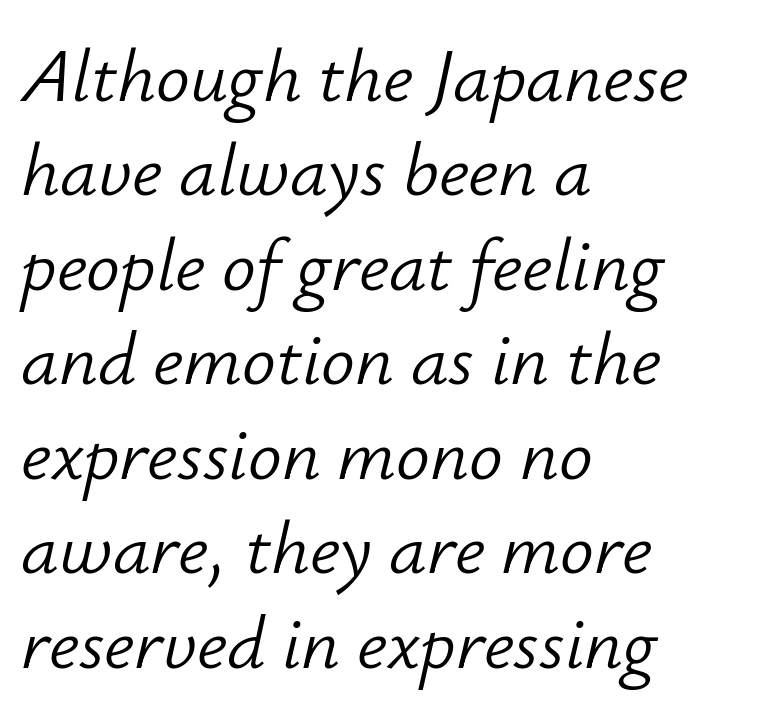
Q: Is the text bold? A: No.
Q: Is the text italic (slanted)? A: Yes, it leans right by about 12 degrees.
Q: Is the text underlined? A: No.
Q: How is the paragraph aligned? A: Left-aligned.
Q: Is the spacing between letters normal or unusually wide? A: Normal.
Q: Is the spacing between lines tight, normal or loose? A: Normal.
Q: Width (condensed, normal, or wide)? A: Normal.
Q: Stroke contrast? A: Low.
Q: x-height? A: Small.
Q: Monospaced? A: No.
